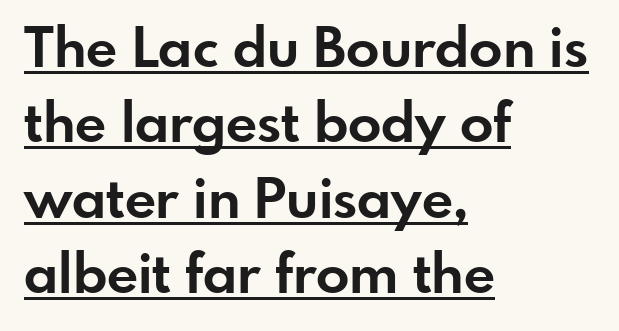
The space between consecutive lines is moderate. Nothing unusual about the tracking: characters are spaced as the font intends. No italicization has been applied; the sample stays upright. The typeface chosen for these lines omits serifs. In CSS terms this would be text-align: left.
